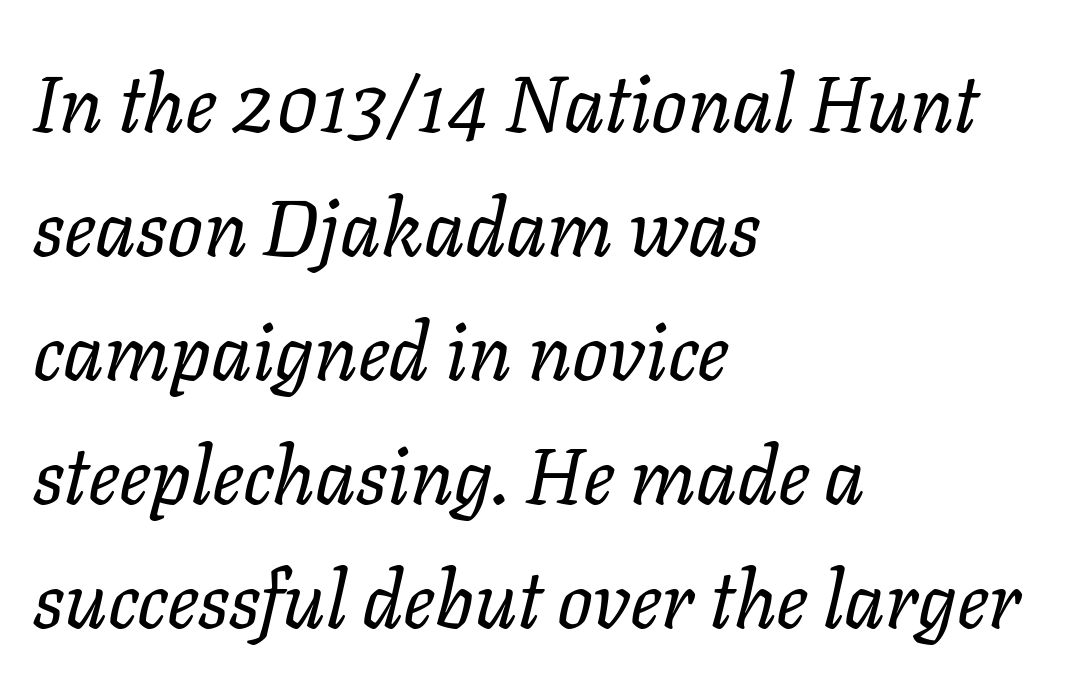
You could not count columns in this text — the font is proportionally spaced. The zone under the glyphs is completely vacant. The text carries the slant typical of an italic or oblique font. Short note: letters normally spaced. Summary of vertical rhythm: regular, with standard interline spacing. Weight: in the light-to-regular range.
